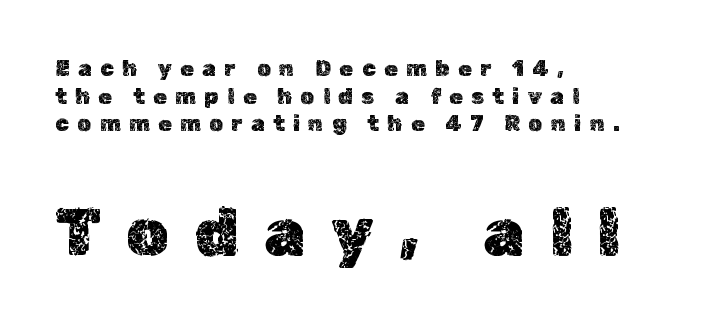
The image shows 67 px text type, upright; set left-aligned, normal line spacing (1.26x), unusually wide letter spacing (+0.38 em), not underlined; the second (bottom) block is 3.05x larger; a medium x-height.
